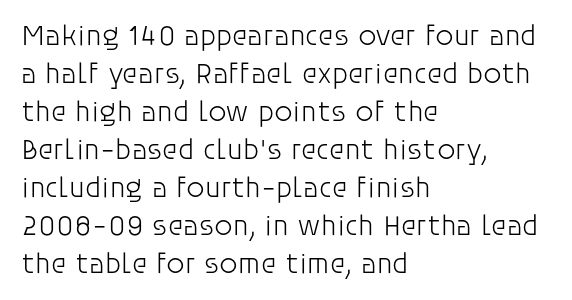
The face used here is rendered with its standard letterfit. This sample uses an upright cut, with every glyph sitting square on the baseline. The paragraph shown leans on its left margin. The weight would be labelled regular, book, light, or lighter still.
